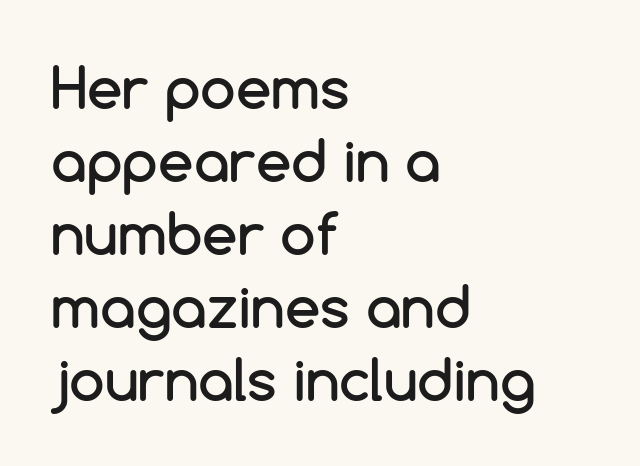
Q: Is the text italic (slanted)? A: No, it is upright.
Q: Is the typeface a serif or a sans-serif typeface? A: Sans-serif.
Q: Is the text underlined? A: No.
Q: How is the paragraph aligned? A: Left-aligned.
Q: Is the spacing between letters normal or unusually wide? A: Normal.
Q: Is the spacing between lines tight, normal or loose? A: Normal.
Q: Width (condensed, normal, or wide)? A: Normal.
Q: Stroke contrast? A: Low.
Q: x-height? A: Medium.
Q: Monospaced? A: No.
